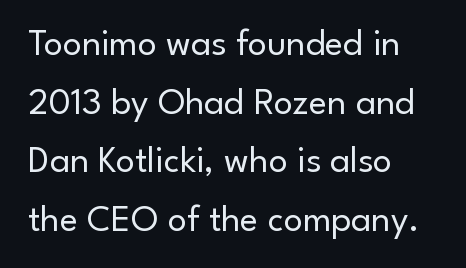
Q: Is the text bold? A: No.
Q: Is the text italic (slanted)? A: No, it is upright.
Q: Is the typeface a serif or a sans-serif typeface? A: Sans-serif.
Q: Is the text underlined? A: No.
Q: How is the paragraph aligned? A: Left-aligned.
Q: Is the spacing between letters normal or unusually wide? A: Normal.
Q: Is the spacing between lines tight, normal or loose? A: Normal.
Q: Width (condensed, normal, or wide)? A: Normal.
Q: Stroke contrast? A: Low.
Q: x-height? A: Small.
Q: Monospaced? A: No.
